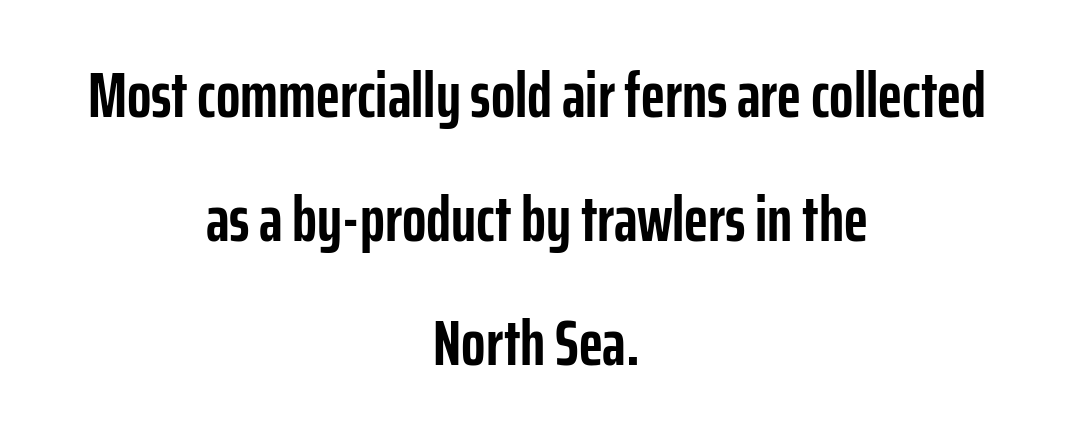
The image shows 64 px semibold, condensed sans-serif type, upright; set centered, loose line spacing (1.94x), normal letter spacing, not underlined; low stroke contrast and a medium x-height.
